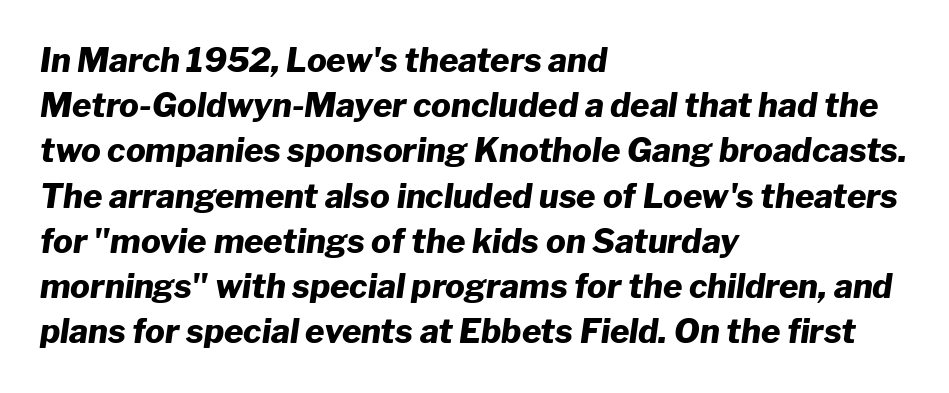
Q: Is the text bold? A: Yes.
Q: Is the text italic (slanted)? A: Yes, it leans right by about 8 degrees.
Q: Is the text underlined? A: No.
Q: How is the paragraph aligned? A: Left-aligned.
Q: Is the spacing between letters normal or unusually wide? A: Normal.
Q: Is the spacing between lines tight, normal or loose? A: Normal.
Q: Width (condensed, normal, or wide)? A: Normal.
Q: Stroke contrast? A: Low.
Q: x-height? A: Medium.
Q: Monospaced? A: No.
